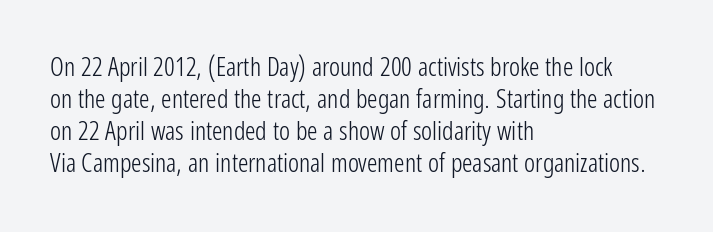
The image shows 26 px text type, upright; set left-aligned, line spacing 1.23x, normal letter spacing, not underlined.
